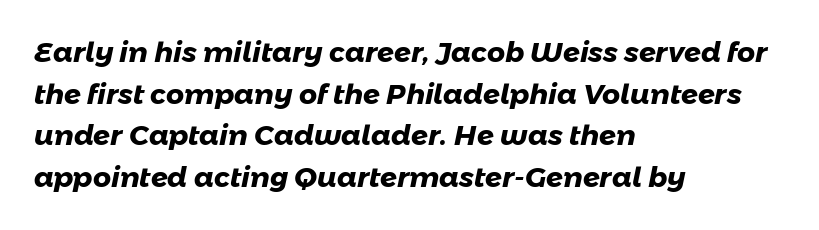
The image shows 28 px heavy sans-serif type; set left-aligned, normal line spacing (1.49x), normal letter spacing, not underlined; low stroke contrast and a medium x-height.
